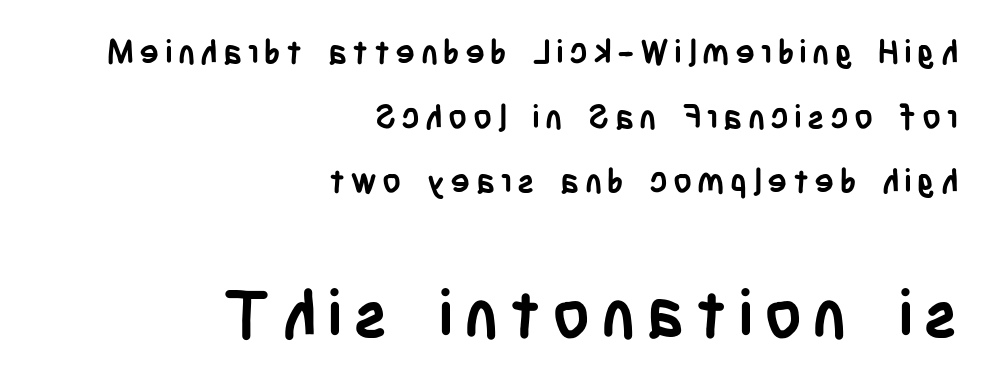
Q: Is the text bold? A: Yes.
Q: Is the text italic (slanted)? A: No, it is upright.
Q: Is the typeface a serif or a sans-serif typeface? A: Sans-serif.
Q: Is the text underlined? A: No.
Q: How is the paragraph aligned? A: Right-aligned.
Q: Is the spacing between lines tight, normal or loose? A: Loose.
Q: Which block of text is set in a larger size, the first (top) or the second (bottom)? A: The second (bottom) one.
Q: Width (condensed, normal, or wide)? A: Condensed.
Q: Stroke contrast? A: Low.
Q: x-height? A: Large.
Q: Monospaced? A: No.
